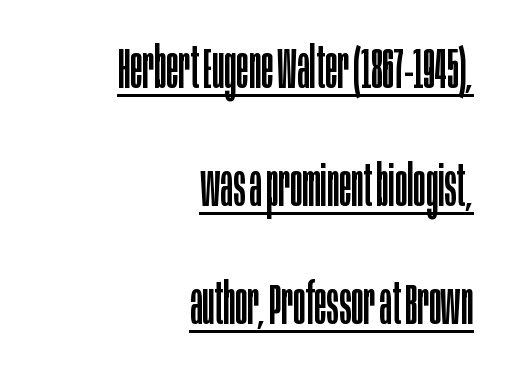
{"serif": "no", "italic": "no", "bold": "no", "weight": "regular", "width": "condensed", "stroke_contrast": "low", "x_height": "large", "monospaced": "no", "underline": "yes", "align": "right", "line_spacing": "loose", "line_spacing_ratio": 2.07, "letter_spacing": "normal", "letter_spacing_em": 0.0, "glyph_px": 57}
